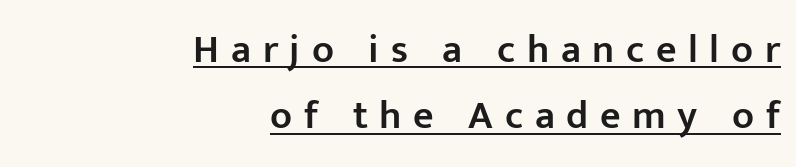
The space between consecutive lines is moderate. These lines are set flush right with a ragged left edge. Honestly, the letter spacing is so wide it's the main thing you notice. The lettering is marked with a stroke running underneath it. Emphasis by weight is partial: semibold.
